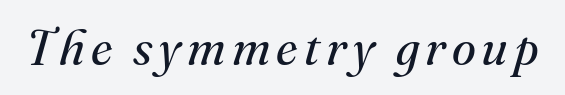
{"serif": "yes", "italic": "yes", "lean": "right", "slant_degrees": 16, "bold": "no", "weight": "regular", "width": "normal", "stroke_contrast": "medium", "x_height": "small", "monospaced": "no", "underline": "no", "glyph_px": 49}
